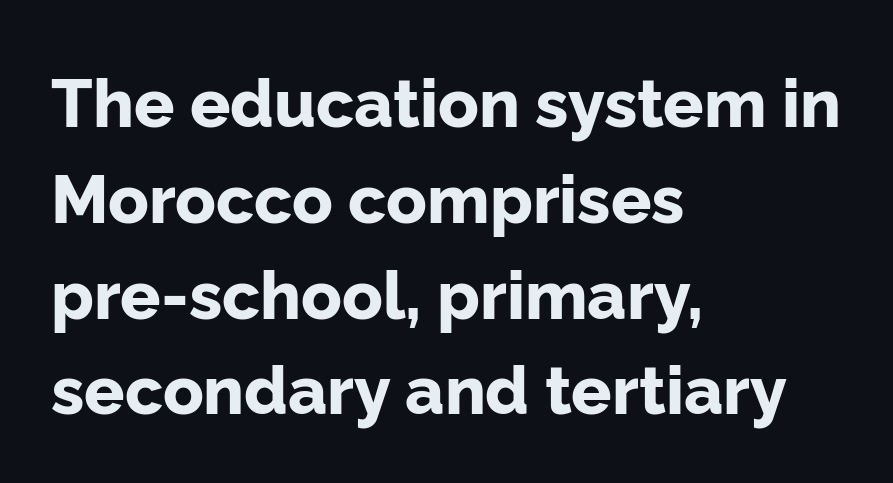
{"serif": "no", "italic": "no", "bold": "yes", "weight": "bold", "width": "normal", "stroke_contrast": "low", "x_height": "medium", "monospaced": "no", "underline": "no", "align": "left", "line_spacing": "normal", "line_spacing_ratio": 1.43, "letter_spacing": "normal", "letter_spacing_em": 0.0, "glyph_px": 67}
